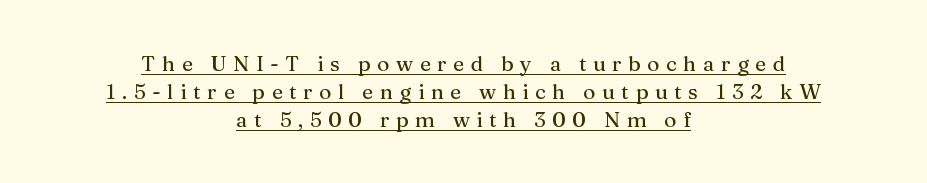
{"italic": "no", "underline": "yes", "align": "center", "line_spacing": "normal", "line_spacing_ratio": 1.33, "letter_spacing": "wide", "letter_spacing_em": 0.31, "glyph_px": 21}
